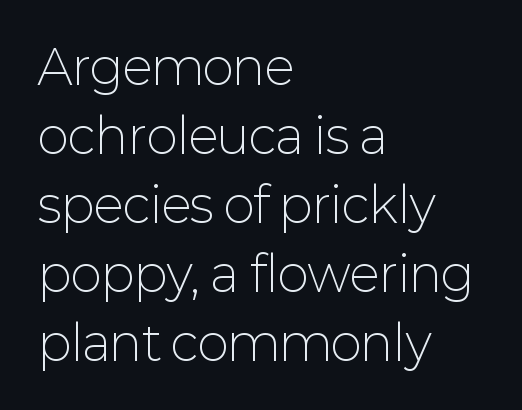
Each line starts at the same left margin while the right side varies. Do the characters align in a grid? No, the font is proportional. Honestly, the row spacing looks completely unremarkable. The letters stand upright; this is a roman face. Bare-footed words on every line. Compared with typical body copy, the letter spacing here is the same.
